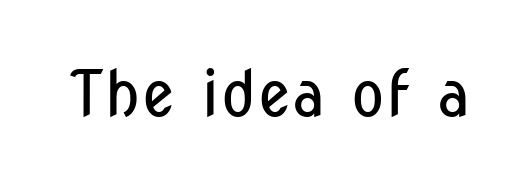
{"serif": "no", "italic": "no", "bold": "no", "weight": "regular", "width": "condensed", "stroke_contrast": "low", "x_height": "medium", "monospaced": "no", "underline": "no", "letter_spacing": "normal", "letter_spacing_em": 0.0, "glyph_px": 64}
